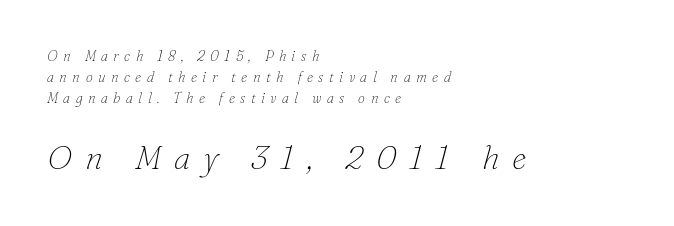
{"serif": "yes", "italic": "yes", "lean": "right", "slant_degrees": 16, "bold": "no", "weight": "thin", "width": "normal", "stroke_contrast": "low", "x_height": "small", "monospaced": "no", "underline": "no", "align": "left", "line_spacing": "normal", "line_spacing_ratio": 1.5, "letter_spacing": "wide", "letter_spacing_em": 0.39, "larger_block": "second", "size_ratio": 2.36, "glyph_px": 33}
